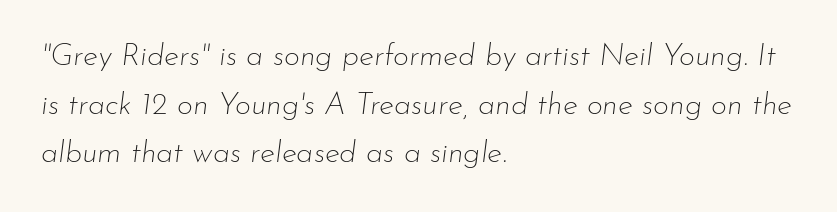
The image shows 31 px thin type, italic (leaning right); set left-aligned, normal line spacing (1.57x), normal letter spacing, not underlined; low stroke contrast and a small x-height.
